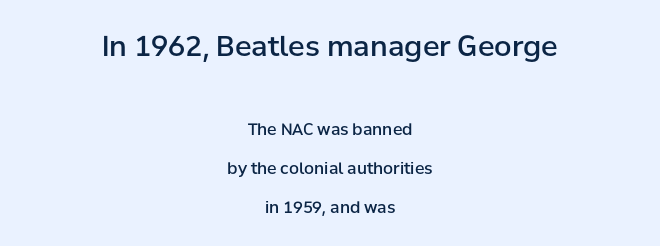
{"serif": "no", "italic": "no", "bold": "semi", "weight": "semibold", "width": "normal", "stroke_contrast": "low", "x_height": "medium", "monospaced": "no", "underline": "no", "align": "center", "line_spacing": "loose", "line_spacing_ratio": 2.45, "letter_spacing": "normal", "letter_spacing_em": 0.0, "larger_block": "first", "size_ratio": 1.75, "glyph_px": 28}
